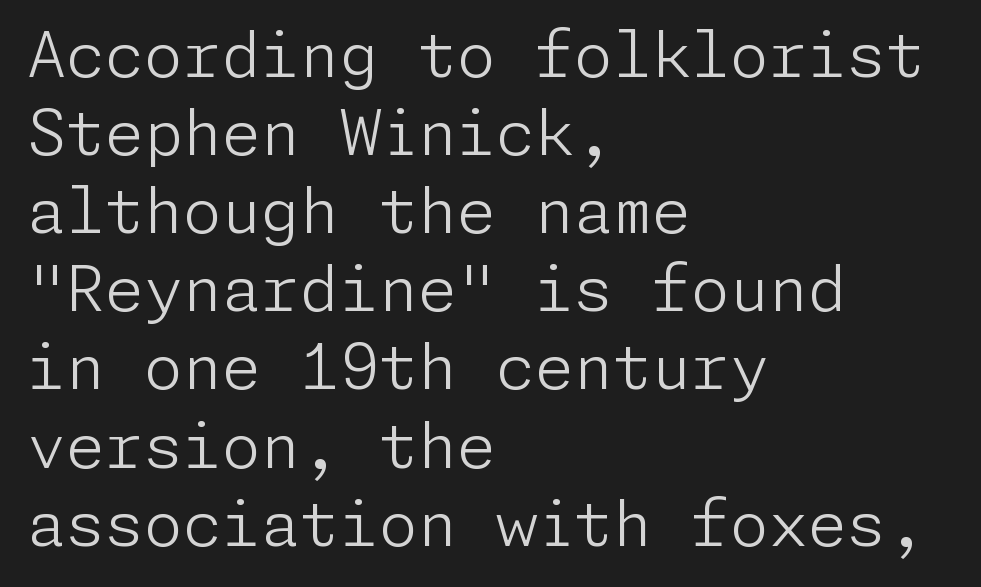
{"serif": "no", "italic": "no", "bold": "no", "weight": "light", "width": "normal", "stroke_contrast": "low", "x_height": "medium", "underline": "no", "align": "left", "line_spacing_ratio": 1.24, "letter_spacing": "normal", "letter_spacing_em": 0.0, "glyph_px": 63}
